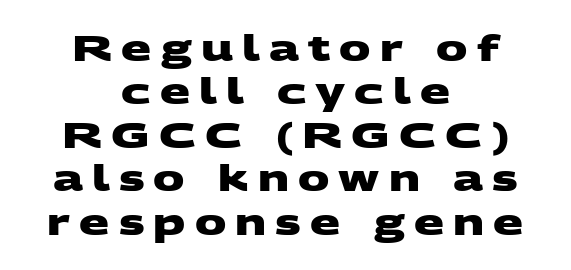
The image shows 35 px heavy, wide sans-serif type; set centered, line spacing 1.24x, unusually wide letter spacing (+0.26 em), not underlined; medium stroke contrast and a large x-height.
